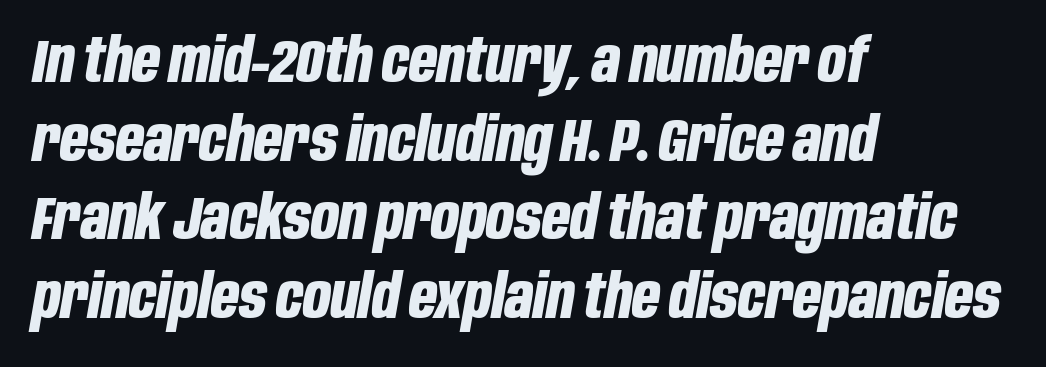
The letters advance in unequal steps, a hallmark of proportional type. Just letters on the line, the space beneath them empty. The vertical gap from one line to the next is medium. When letters slant like this, we call the style italic.
